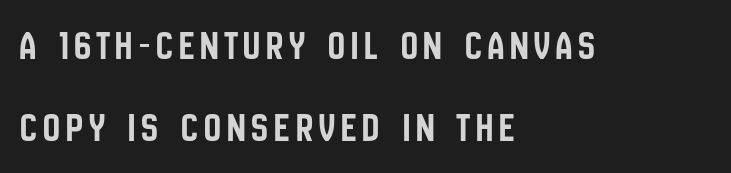
{"serif": "no", "italic": "no", "width": "condensed", "stroke_contrast": "low", "x_height": "large", "monospaced": "no", "underline": "no", "align": "left", "line_spacing": "loose", "line_spacing_ratio": 1.95, "glyph_px": 42}
